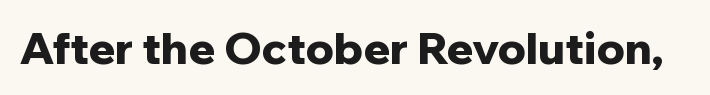
{"serif": "no", "italic": "no", "bold": "yes", "weight": "bold", "width": "normal", "stroke_contrast": "low", "x_height": "medium", "monospaced": "no", "underline": "no", "letter_spacing": "normal", "letter_spacing_em": 0.0, "glyph_px": 44}
